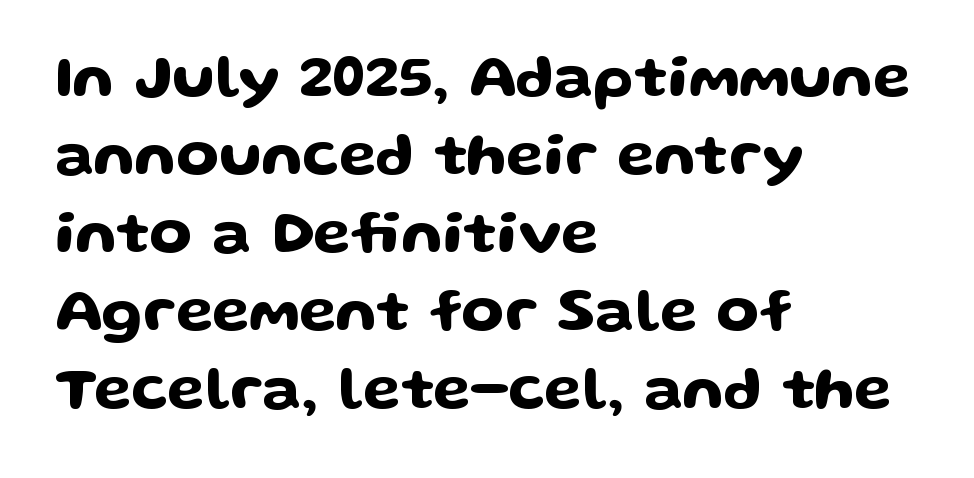
Q: Is the text italic (slanted)? A: No, it is upright.
Q: Is the typeface a serif or a sans-serif typeface? A: Sans-serif.
Q: Is the text underlined? A: No.
Q: How is the paragraph aligned? A: Left-aligned.
Q: Is the spacing between letters normal or unusually wide? A: Normal.
Q: Is the spacing between lines tight, normal or loose? A: Normal.
Q: Width (condensed, normal, or wide)? A: Wide.
Q: Stroke contrast? A: Low.
Q: x-height? A: Medium.
Q: Monospaced? A: No.
